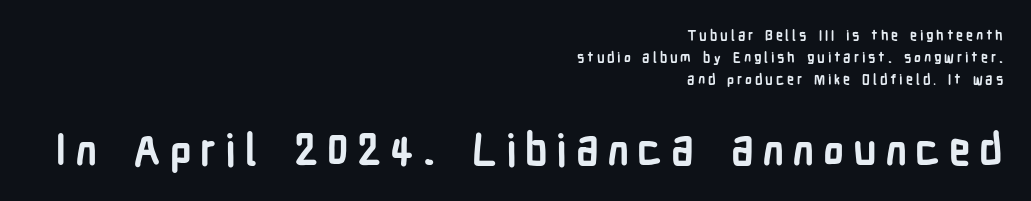
Honestly, the letter spacing is so wide it's the main thing you notice. The vertical gap from one line to the next is medium. Looks like regular typesetting: each glyph gets only the width it needs. Look at the glyph heights: the lower group is clearly the bigger setting. Typographically, this falls in the sans-serif category.
